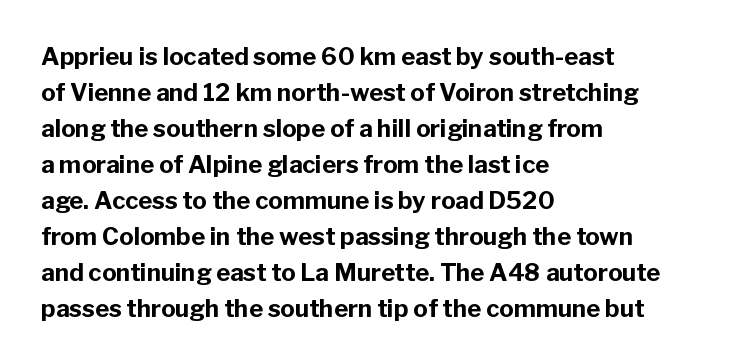
{"italic": "no", "bold": "yes", "underline": "no", "align": "left", "line_spacing": "normal", "line_spacing_ratio": 1.5, "letter_spacing": "normal", "letter_spacing_em": 0.0, "glyph_px": 24}
